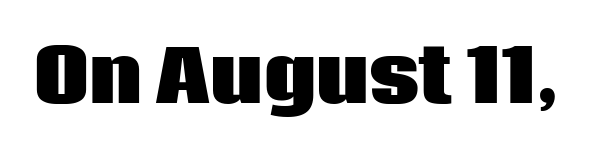
Q: Is the text bold? A: Yes.
Q: Is the text italic (slanted)? A: No, it is upright.
Q: Is the typeface a serif or a sans-serif typeface? A: Sans-serif.
Q: Is the text underlined? A: No.
Q: Is the spacing between letters normal or unusually wide? A: Normal.
Q: Width (condensed, normal, or wide)? A: Normal.
Q: Stroke contrast? A: Low.
Q: x-height? A: Large.
Q: Monospaced? A: No.
